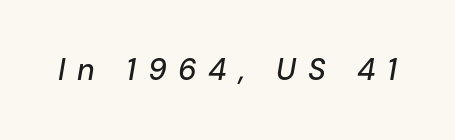
This sample uses expanded letter spacing, leaving extra air between glyphs. Style check: oblique. Spacing verdict: proportional, widths tailored to each character. Glance below the letters and you will spot only blank space.
